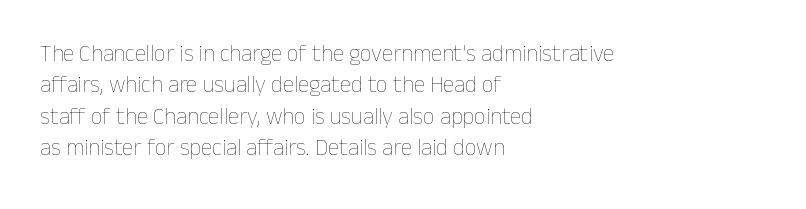
The image shows 23 px text type, upright; set left-aligned, normal line spacing (1.36x), normal letter spacing, not underlined.
